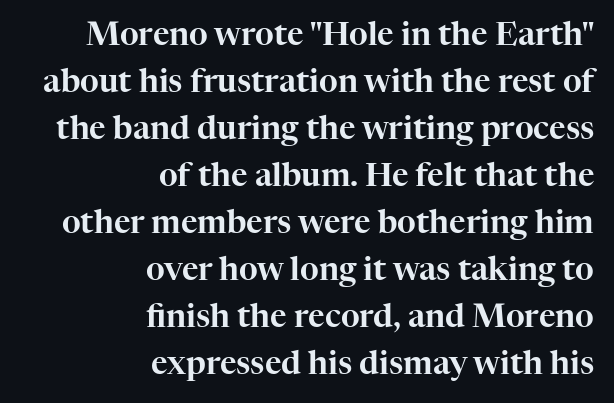
{"serif": "yes", "italic": "no", "width": "normal", "stroke_contrast": "high", "x_height": "medium", "monospaced": "no", "underline": "no", "align": "right", "line_spacing": "normal", "line_spacing_ratio": 1.47, "letter_spacing": "normal", "letter_spacing_em": 0.0, "glyph_px": 32}
